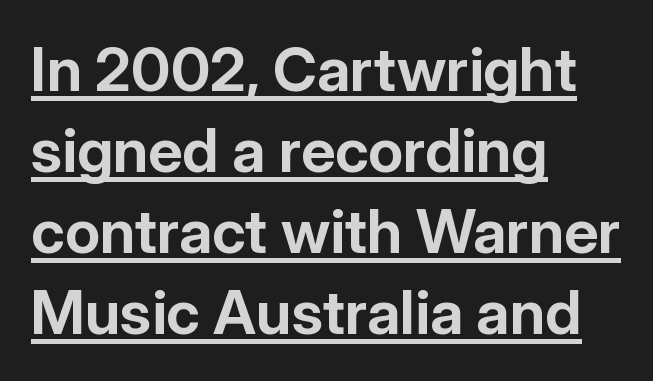
{"serif": "no", "italic": "no", "bold": "yes", "weight": "bold", "width": "normal", "stroke_contrast": "low", "x_height": "medium", "monospaced": "no", "underline": "yes", "align": "left", "line_spacing": "normal", "line_spacing_ratio": 1.33, "letter_spacing": "normal", "letter_spacing_em": 0.0, "glyph_px": 61}
